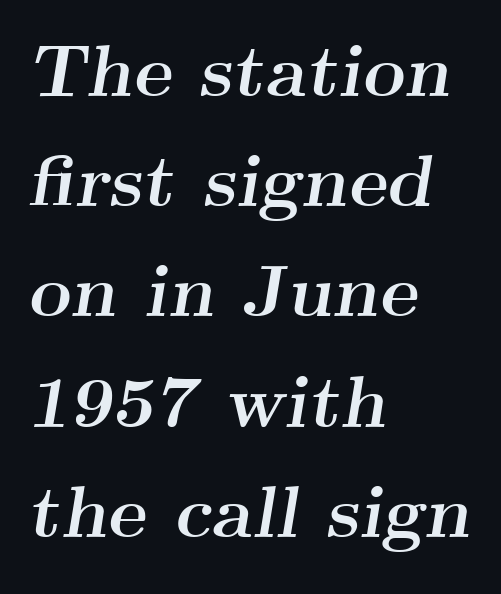
Q: Is the text bold? A: Yes.
Q: Is the text italic (slanted)? A: Yes, it leans right by about 9 degrees.
Q: Is the typeface a serif or a sans-serif typeface? A: Serif.
Q: Is the text underlined? A: No.
Q: How is the paragraph aligned? A: Left-aligned.
Q: Is the spacing between letters normal or unusually wide? A: Normal.
Q: Is the spacing between lines tight, normal or loose? A: Normal.
Q: Width (condensed, normal, or wide)? A: Wide.
Q: Stroke contrast? A: Medium.
Q: x-height? A: Small.
Q: Monospaced? A: No.
